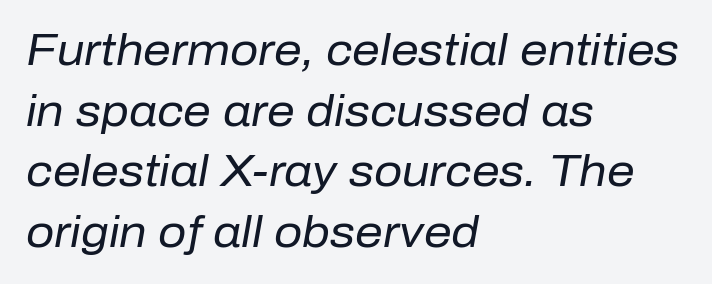
{"italic": "yes", "lean": "right", "slant_degrees": 10, "bold": "no", "weight": "regular", "width": "normal", "stroke_contrast": "low", "x_height": "medium", "monospaced": "no", "underline": "no", "align": "left", "line_spacing": "normal", "line_spacing_ratio": 1.38, "letter_spacing": "normal", "letter_spacing_em": 0.0, "glyph_px": 44}
